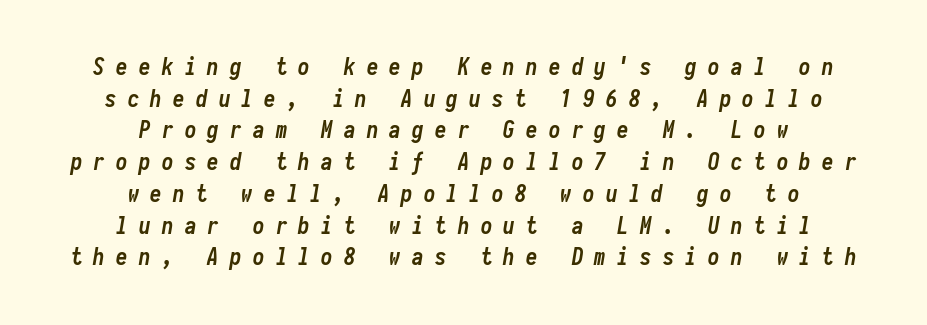
{"italic": "yes", "lean": "right", "slant_degrees": 10, "bold": "yes", "underline": "no", "align": "center", "line_spacing": "normal", "line_spacing_ratio": 1.38, "letter_spacing": "wide", "letter_spacing_em": 0.49, "glyph_px": 23}
